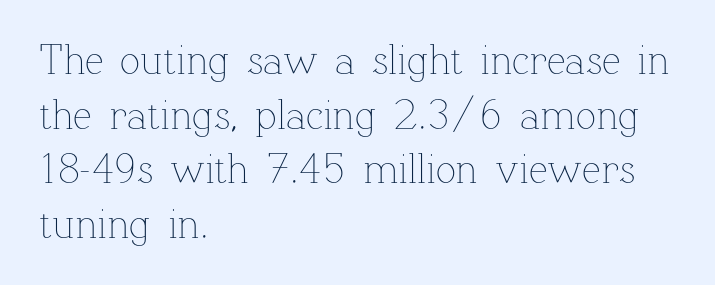
{"italic": "no", "bold": "no", "weight": "thin", "width": "normal", "stroke_contrast": "low", "x_height": "medium", "monospaced": "no", "underline": "no", "align": "left", "line_spacing": "normal", "line_spacing_ratio": 1.3, "letter_spacing": "normal", "letter_spacing_em": 0.0, "glyph_px": 42}
